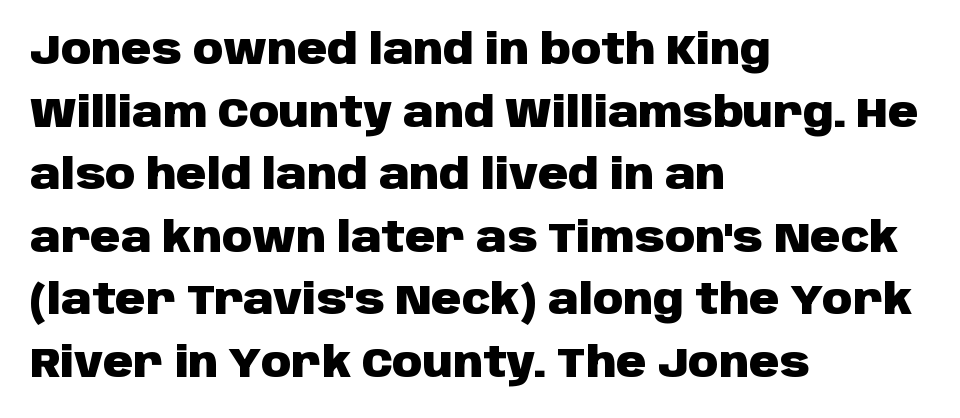
{"serif": "no", "italic": "no", "bold": "yes", "weight": "heavy", "width": "normal", "stroke_contrast": "low", "x_height": "large", "monospaced": "no", "underline": "no", "align": "left", "line_spacing": "normal", "line_spacing_ratio": 1.49, "letter_spacing": "normal", "letter_spacing_em": 0.0, "glyph_px": 42}
